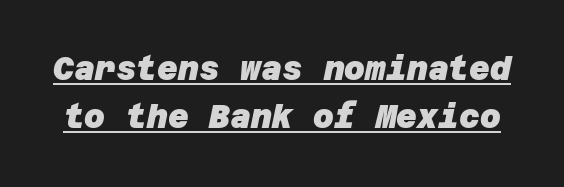
Q: Is the text bold? A: Yes.
Q: Is the typeface a serif or a sans-serif typeface? A: Sans-serif.
Q: Is the text underlined? A: Yes.
Q: Is the spacing between letters normal or unusually wide? A: Normal.
Q: Is the spacing between lines tight, normal or loose? A: Normal.
Q: Width (condensed, normal, or wide)? A: Normal.
Q: Stroke contrast? A: Low.
Q: x-height? A: Large.
